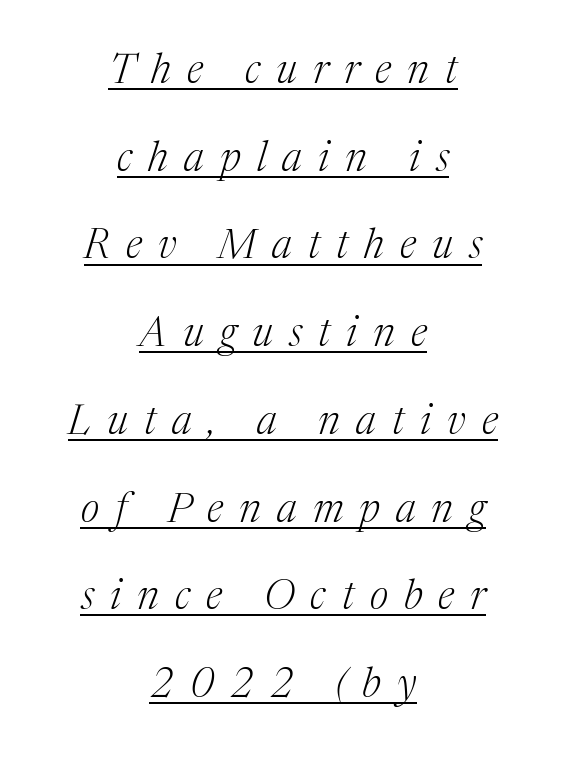
Q: Is the text bold? A: No.
Q: Is the text italic (slanted)? A: Yes, it leans right by about 17 degrees.
Q: Is the typeface a serif or a sans-serif typeface? A: Serif.
Q: Is the text underlined? A: Yes.
Q: How is the paragraph aligned? A: Centered.
Q: Is the spacing between letters normal or unusually wide? A: Unusually wide.
Q: Is the spacing between lines tight, normal or loose? A: Loose.
Q: Width (condensed, normal, or wide)? A: Normal.
Q: Stroke contrast? A: Medium.
Q: x-height? A: Medium.
Q: Monospaced? A: No.
